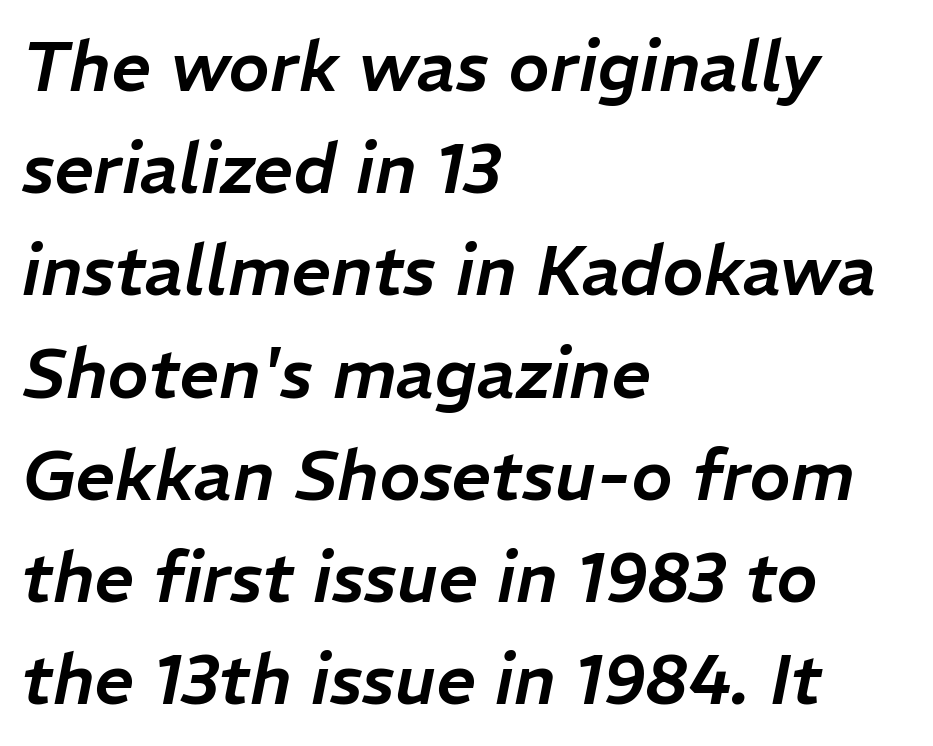
{"italic": "yes", "lean": "right", "slant_degrees": 11, "width": "normal", "stroke_contrast": "low", "x_height": "medium", "monospaced": "no", "underline": "no", "align": "left", "line_spacing": "normal", "line_spacing_ratio": 1.46, "letter_spacing": "normal", "letter_spacing_em": 0.0, "glyph_px": 70}
